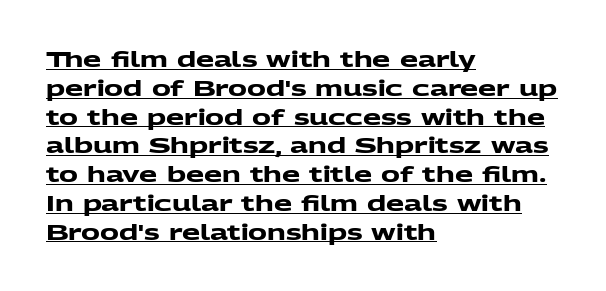
The image shows 21 px bold type; set left-aligned, normal line spacing (1.37x), normal letter spacing, underlined.
